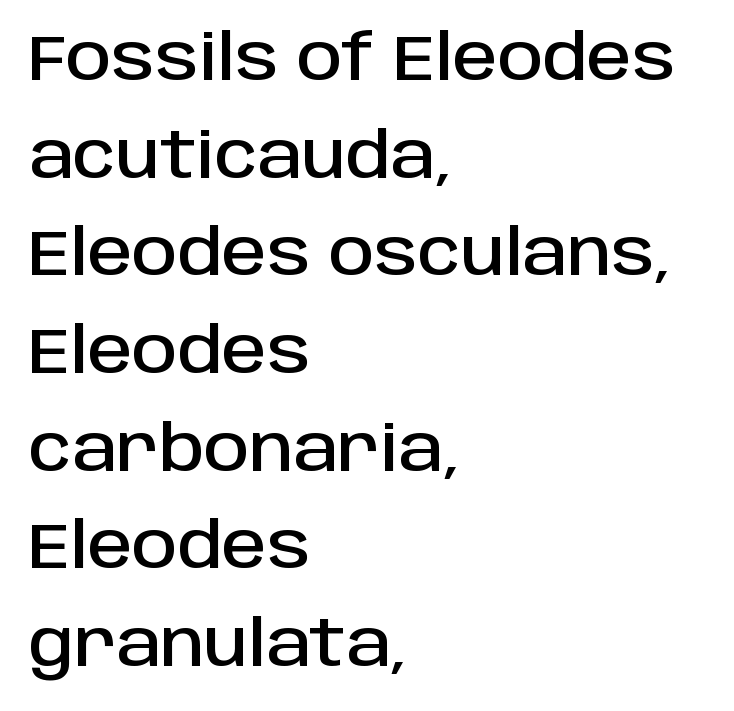
Q: Is the text italic (slanted)? A: No, it is upright.
Q: Is the typeface a serif or a sans-serif typeface? A: Sans-serif.
Q: Is the text underlined? A: No.
Q: How is the paragraph aligned? A: Left-aligned.
Q: Is the spacing between letters normal or unusually wide? A: Normal.
Q: Is the spacing between lines tight, normal or loose? A: Normal.
Q: Width (condensed, normal, or wide)? A: Normal.
Q: Stroke contrast? A: Low.
Q: x-height? A: Large.
Q: Monospaced? A: No.
